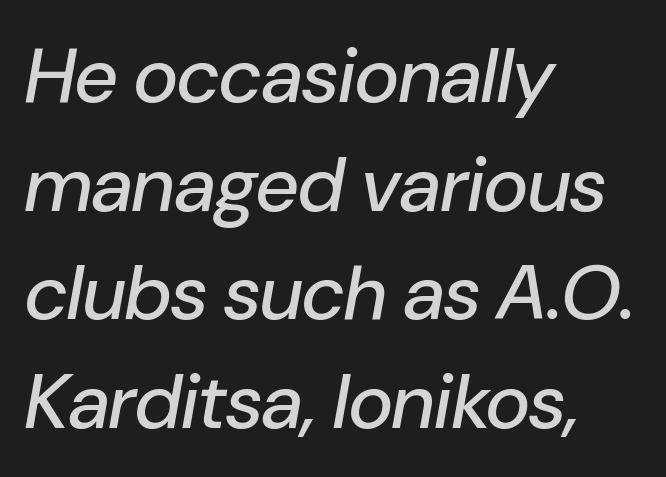
Q: Is the text italic (slanted)? A: Yes, it leans right by about 10 degrees.
Q: Is the text underlined? A: No.
Q: How is the paragraph aligned? A: Left-aligned.
Q: Is the spacing between letters normal or unusually wide? A: Normal.
Q: Is the spacing between lines tight, normal or loose? A: Normal.
Q: Width (condensed, normal, or wide)? A: Normal.
Q: Stroke contrast? A: Low.
Q: x-height? A: Medium.
Q: Monospaced? A: No.
